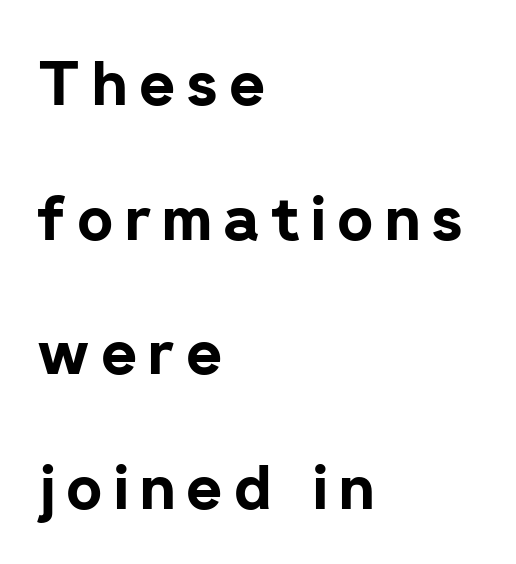
Q: Is the text bold? A: Yes.
Q: Is the text italic (slanted)? A: No, it is upright.
Q: Is the typeface a serif or a sans-serif typeface? A: Sans-serif.
Q: Is the text underlined? A: No.
Q: How is the paragraph aligned? A: Left-aligned.
Q: Is the spacing between lines tight, normal or loose? A: Loose.
Q: Width (condensed, normal, or wide)? A: Normal.
Q: Stroke contrast? A: Low.
Q: x-height? A: Medium.
Q: Monospaced? A: No.
